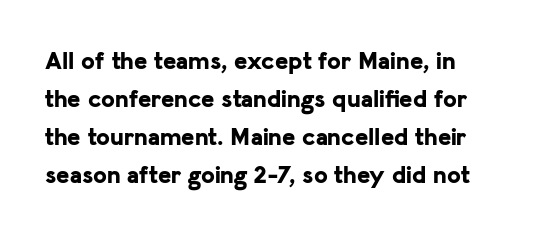
{"italic": "no", "bold": "yes", "underline": "no", "line_spacing": "normal", "line_spacing_ratio": 1.52, "letter_spacing": "normal", "letter_spacing_em": 0.0, "glyph_px": 25}
